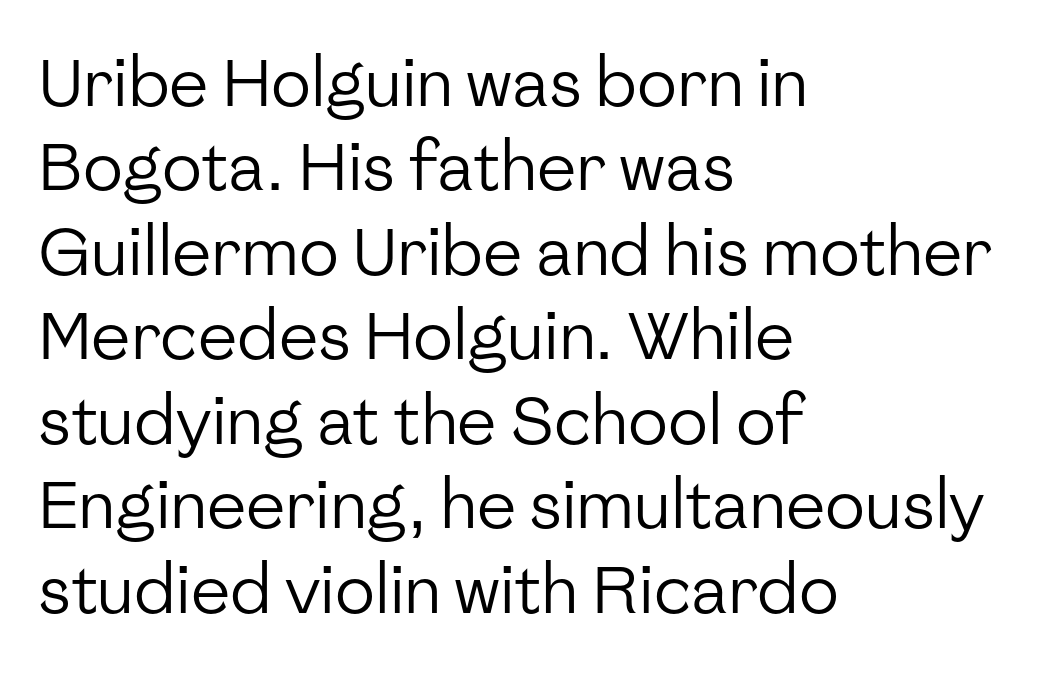
Q: Is the text bold? A: No.
Q: Is the text italic (slanted)? A: No, it is upright.
Q: Is the typeface a serif or a sans-serif typeface? A: Sans-serif.
Q: Is the text underlined? A: No.
Q: How is the paragraph aligned? A: Left-aligned.
Q: Is the spacing between letters normal or unusually wide? A: Normal.
Q: Is the spacing between lines tight, normal or loose? A: Normal.
Q: Width (condensed, normal, or wide)? A: Normal.
Q: Stroke contrast? A: Low.
Q: x-height? A: Medium.
Q: Monospaced? A: No.
